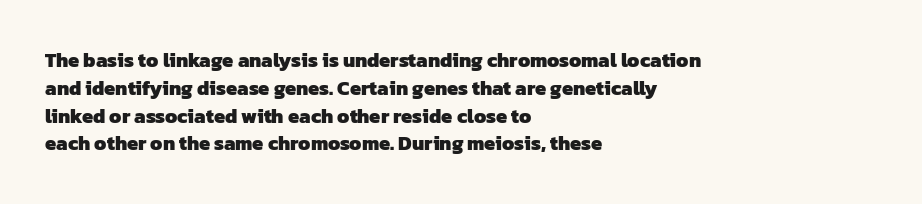
{"bold": "yes", "underline": "no", "align": "left", "line_spacing": "normal", "line_spacing_ratio": 1.39, "letter_spacing": "normal", "letter_spacing_em": 0.0, "glyph_px": 20}
